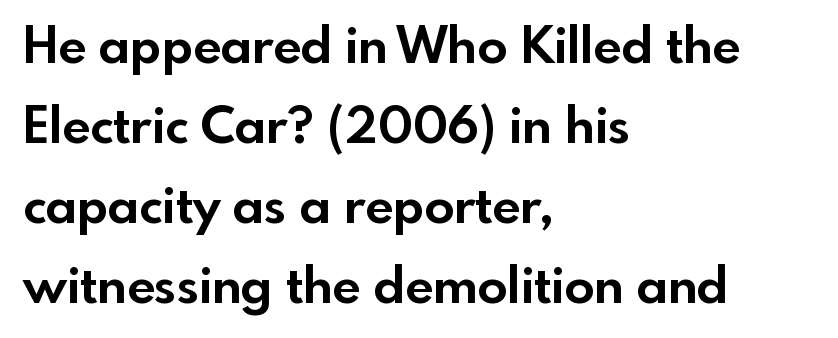
{"serif": "no", "italic": "no", "bold": "yes", "weight": "bold", "width": "normal", "x_height": "small", "monospaced": "no", "underline": "no", "align": "left", "line_spacing": "normal", "line_spacing_ratio": 1.6, "letter_spacing": "normal", "letter_spacing_em": 0.0, "glyph_px": 50}
